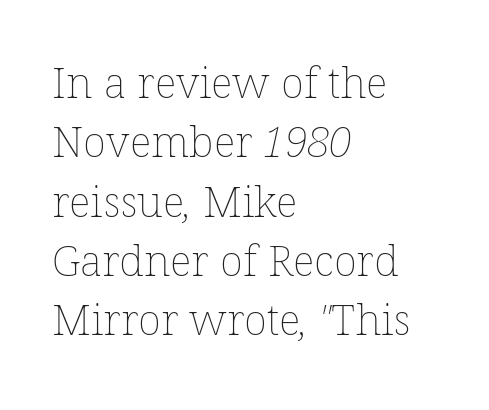
Left-aligned paragraph, ragged on the right. Compared with a typical body face, this is equally light or lighter still. The letters advance in unequal steps, a hallmark of proportional type. The gap between lines stays unmarked. Line spacing here is normal.
